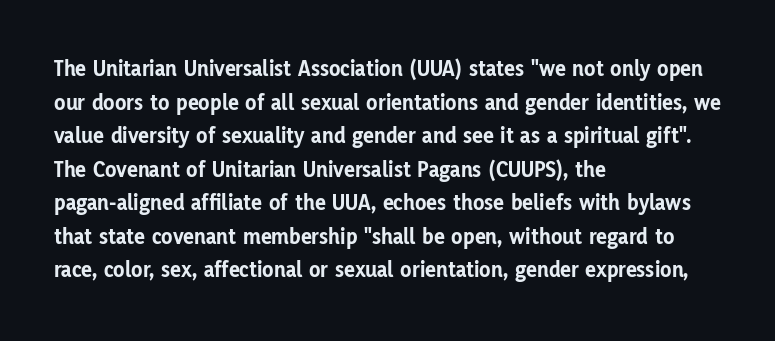
{"italic": "no", "bold": "yes", "underline": "no", "align": "left", "line_spacing": "normal", "line_spacing_ratio": 1.46, "letter_spacing": "normal", "letter_spacing_em": 0.0, "glyph_px": 23}
